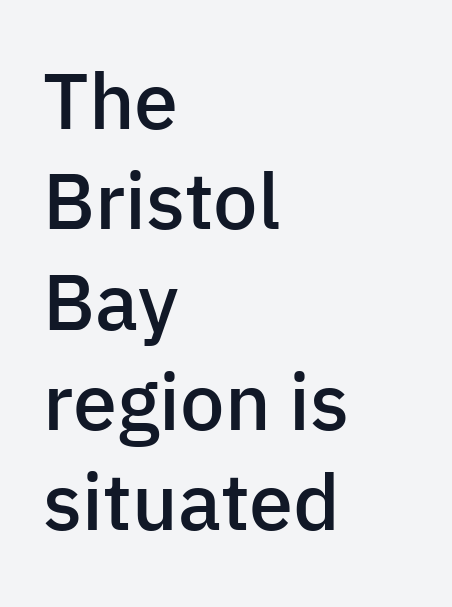
{"serif": "no", "italic": "no", "bold": "semi", "weight": "semibold", "width": "normal", "stroke_contrast": "low", "x_height": "medium", "monospaced": "no", "underline": "no", "align": "left", "line_spacing": "normal", "line_spacing_ratio": 1.27, "letter_spacing": "normal", "letter_spacing_em": 0.0, "glyph_px": 79}
